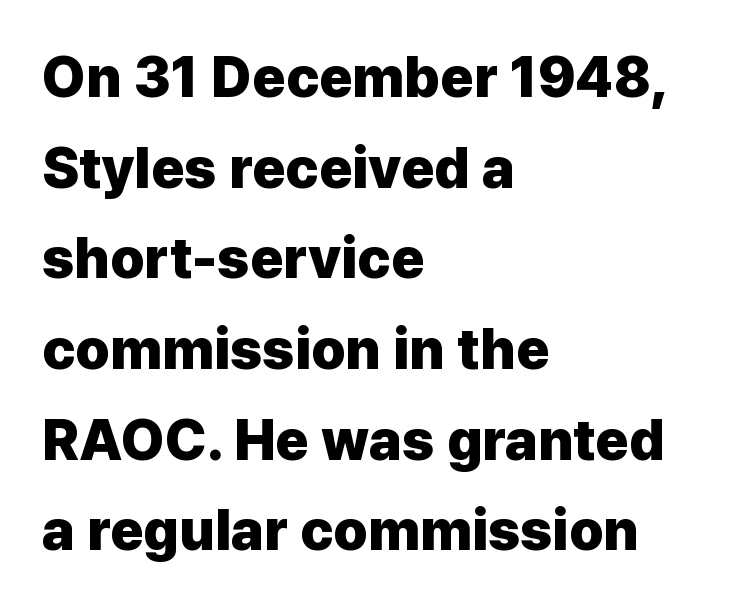
{"serif": "no", "italic": "no", "bold": "yes", "weight": "heavy", "width": "normal", "stroke_contrast": "low", "x_height": "medium", "monospaced": "no", "underline": "no", "align": "left", "line_spacing": "normal", "line_spacing_ratio": 1.59, "letter_spacing": "normal", "letter_spacing_em": 0.0, "glyph_px": 57}
